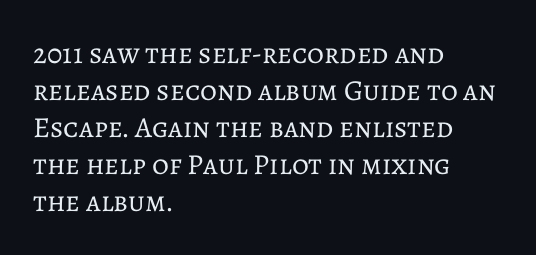
These glyphs show unthickened strokes, regular width or finer. Do the characters align in a grid? No, the font is proportional. The rendering keeps characters at their native spacing. Does the leading feel generous? No, just average.
